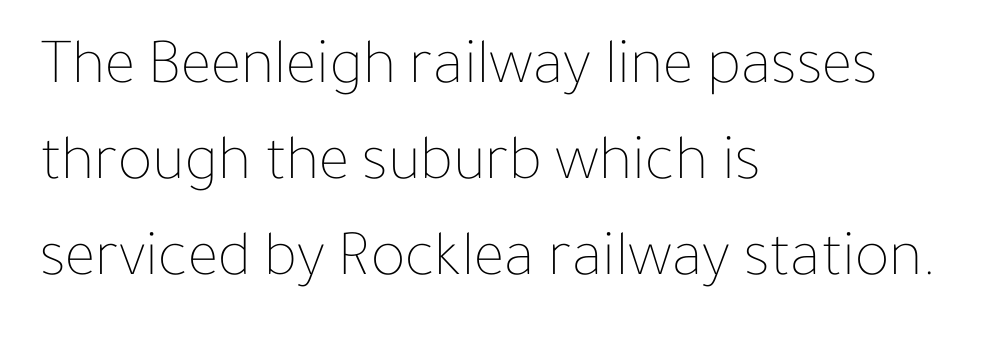
The specimen reads as upright at a glance. Does the copy run flush right? No — it runs flush left. Characters follow at the spacing the type designer built in. Note the varied advance widths — an 'i' is clearly narrower than an 'm'. The space directly below the letters is spotless. Weight: not bold — regular or lighter.
